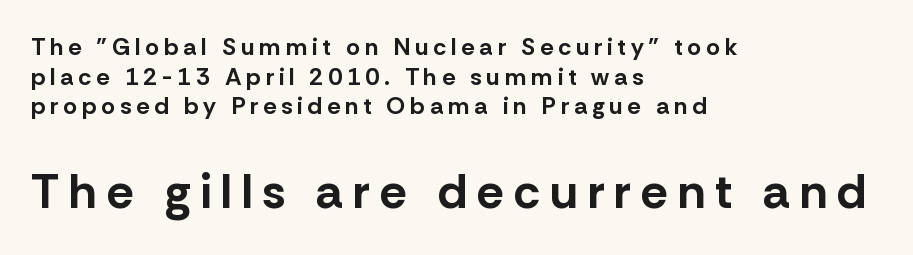
Letters rest on an invisible, unmarked baseline. In terms of letterspacing, this is a distinctly airy, spread setting. The passage shown is typed in a proportional face where columns would drift. You get the small type first, then a jump to larger type.
